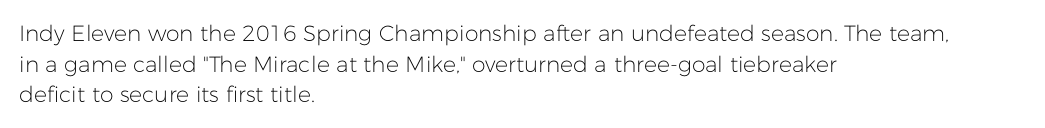
{"italic": "no", "bold": "no", "underline": "no", "align": "left", "line_spacing": "normal", "line_spacing_ratio": 1.39, "letter_spacing": "normal", "letter_spacing_em": 0.0, "glyph_px": 22}
